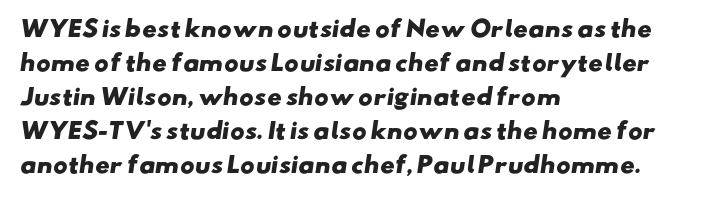
The image shows 22 px bold type; set left-aligned, normal line spacing (1.55x), normal letter spacing, not underlined.
